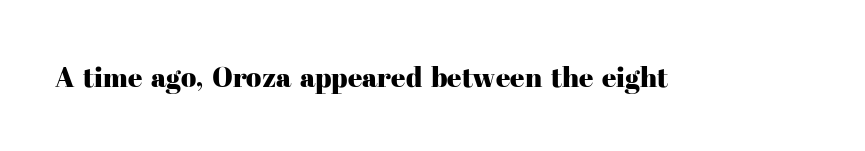
{"serif": "yes", "italic": "no", "width": "normal", "stroke_contrast": "high", "x_height": "medium", "monospaced": "no", "underline": "no", "letter_spacing": "normal", "letter_spacing_em": 0.0, "glyph_px": 28}
